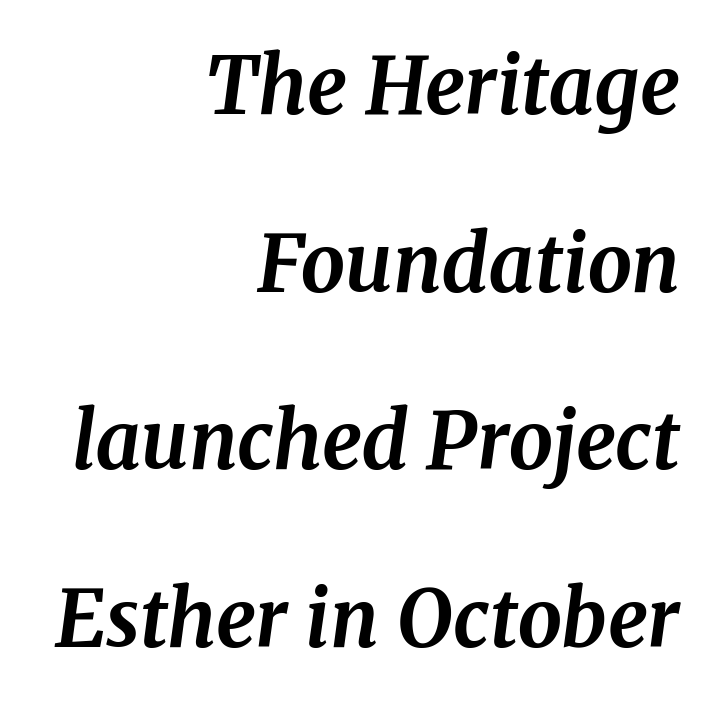
{"serif": "yes", "italic": "yes", "lean": "right", "slant_degrees": 8, "bold": "yes", "weight": "bold", "width": "normal", "stroke_contrast": "medium", "x_height": "medium", "monospaced": "no", "underline": "no", "align": "right", "line_spacing": "loose", "line_spacing_ratio": 2.25, "letter_spacing": "normal", "letter_spacing_em": 0.0, "glyph_px": 79}
